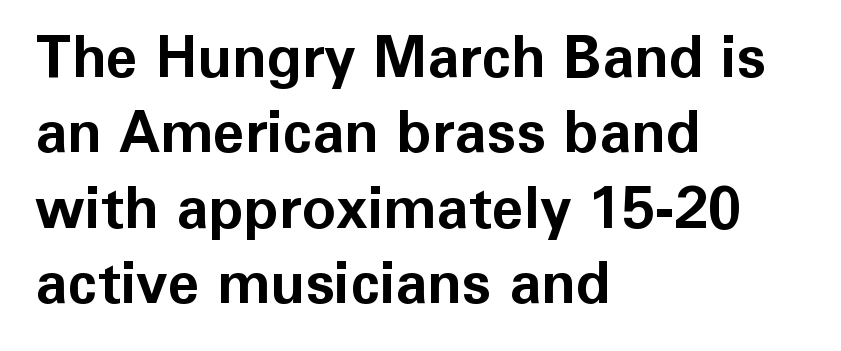
{"serif": "no", "italic": "no", "bold": "yes", "weight": "bold", "width": "normal", "stroke_contrast": "low", "x_height": "medium", "monospaced": "no", "underline": "no", "align": "left", "line_spacing": "normal", "line_spacing_ratio": 1.3, "letter_spacing": "normal", "letter_spacing_em": 0.0, "glyph_px": 58}
